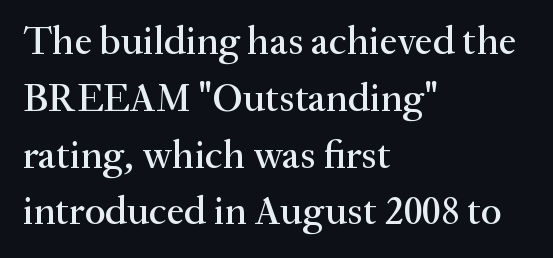
{"serif": "yes", "italic": "no", "width": "normal", "stroke_contrast": "medium", "x_height": "small", "monospaced": "no", "underline": "no", "align": "left", "line_spacing": "normal", "line_spacing_ratio": 1.42, "letter_spacing": "normal", "letter_spacing_em": 0.0, "glyph_px": 40}
